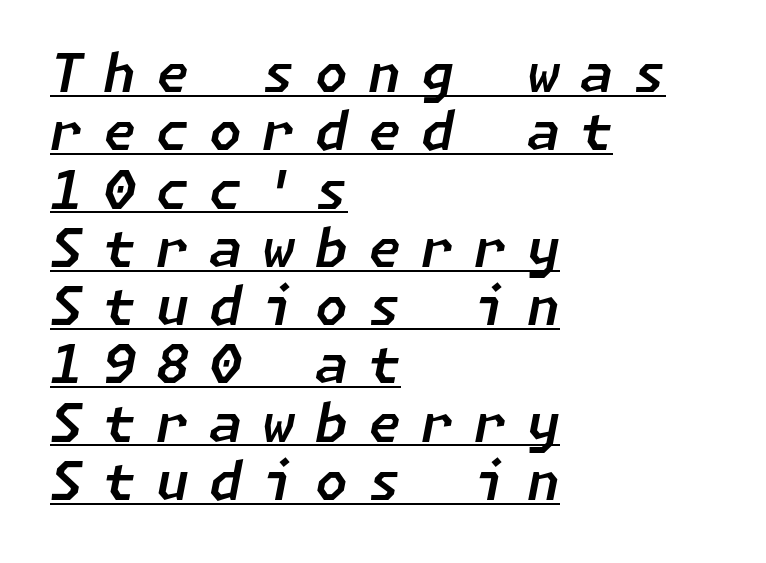
{"italic": "yes", "lean": "right", "slant_degrees": 11, "width": "normal", "stroke_contrast": "low", "x_height": "medium", "underline": "yes", "align": "left", "line_spacing": "tight", "line_spacing_ratio": 1.1, "letter_spacing": "wide", "letter_spacing_em": 0.38, "glyph_px": 53}
